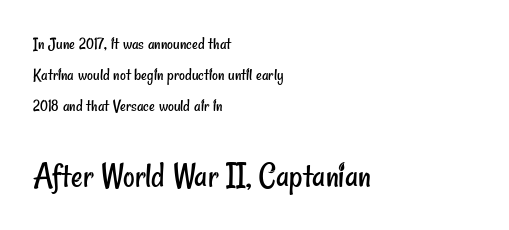
The rendering uses natural spacing where letterforms have individual widths. Here the glyphs are tracked normally, forming tight word shapes. Nobody drew a line under any word here. This is sans-serif lettering, the kind often seen on screens and signage.
